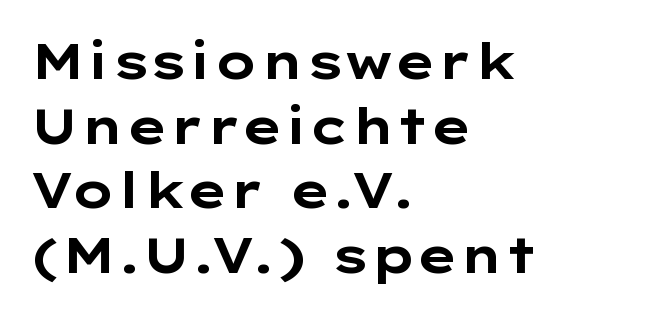
{"serif": "no", "italic": "no", "bold": "yes", "weight": "bold", "width": "wide", "stroke_contrast": "low", "x_height": "medium", "monospaced": "no", "underline": "no", "align": "left", "line_spacing": "normal", "line_spacing_ratio": 1.32, "letter_spacing": "normal", "letter_spacing_em": 0.0, "glyph_px": 49}
